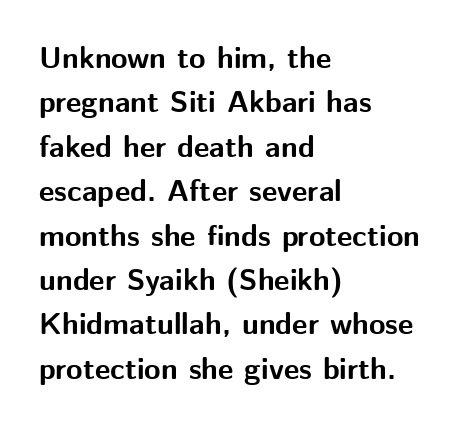
Default kerning and tracking; the words read as compact shapes. A student would call this left alignment; a typographer would say flush left, rag right. A clean baseline with only descenders dipping below it. The face used here is a sans, in the tradition of grotesques and geometrics. The font's upright variant was chosen for this text.
